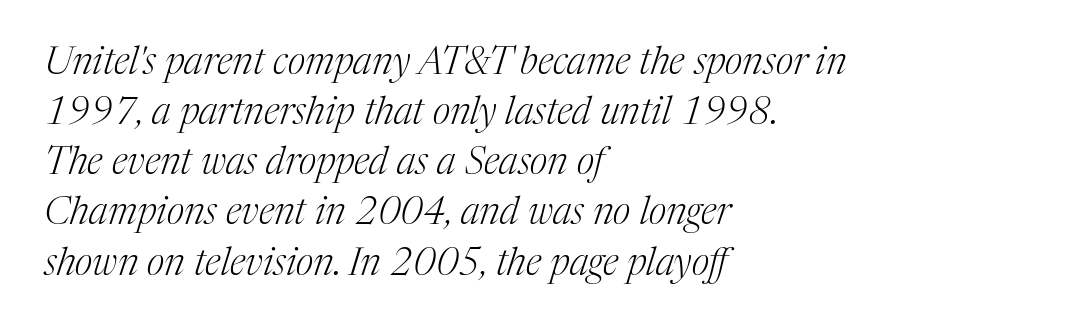
Q: Is the text bold? A: No.
Q: Is the text italic (slanted)? A: Yes, it leans right by about 17 degrees.
Q: Is the typeface a serif or a sans-serif typeface? A: Serif.
Q: Is the text underlined? A: No.
Q: How is the paragraph aligned? A: Left-aligned.
Q: Is the spacing between letters normal or unusually wide? A: Normal.
Q: Is the spacing between lines tight, normal or loose? A: Normal.
Q: Width (condensed, normal, or wide)? A: Normal.
Q: Stroke contrast? A: Medium.
Q: x-height? A: Medium.
Q: Monospaced? A: No.
